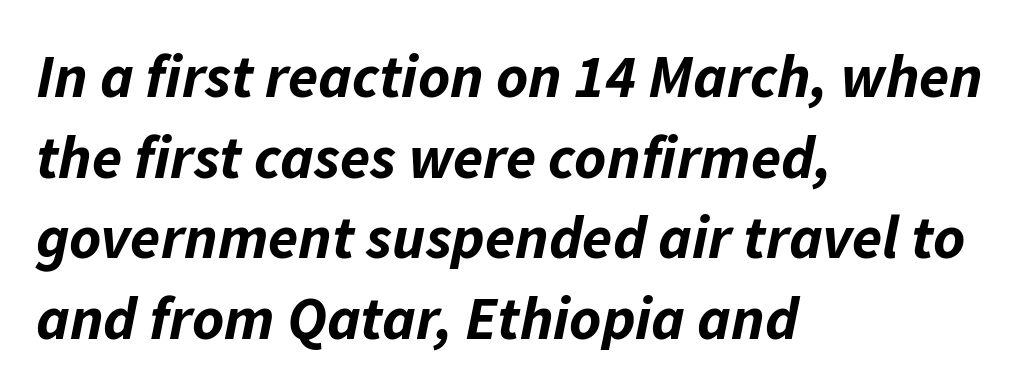
{"italic": "yes", "lean": "right", "slant_degrees": 11, "bold": "yes", "weight": "bold", "width": "normal", "stroke_contrast": "low", "x_height": "medium", "monospaced": "no", "underline": "no", "align": "left", "line_spacing": "normal", "line_spacing_ratio": 1.32, "letter_spacing": "normal", "letter_spacing_em": 0.0, "glyph_px": 61}
